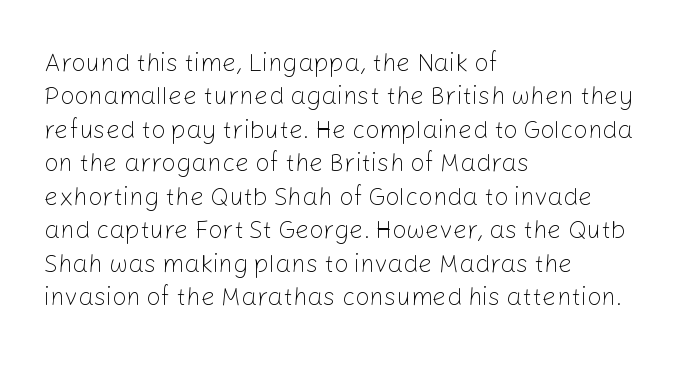
{"italic": "no", "bold": "no", "underline": "no", "align": "left", "line_spacing": "normal", "line_spacing_ratio": 1.34, "letter_spacing": "normal", "letter_spacing_em": 0.0, "glyph_px": 25}
